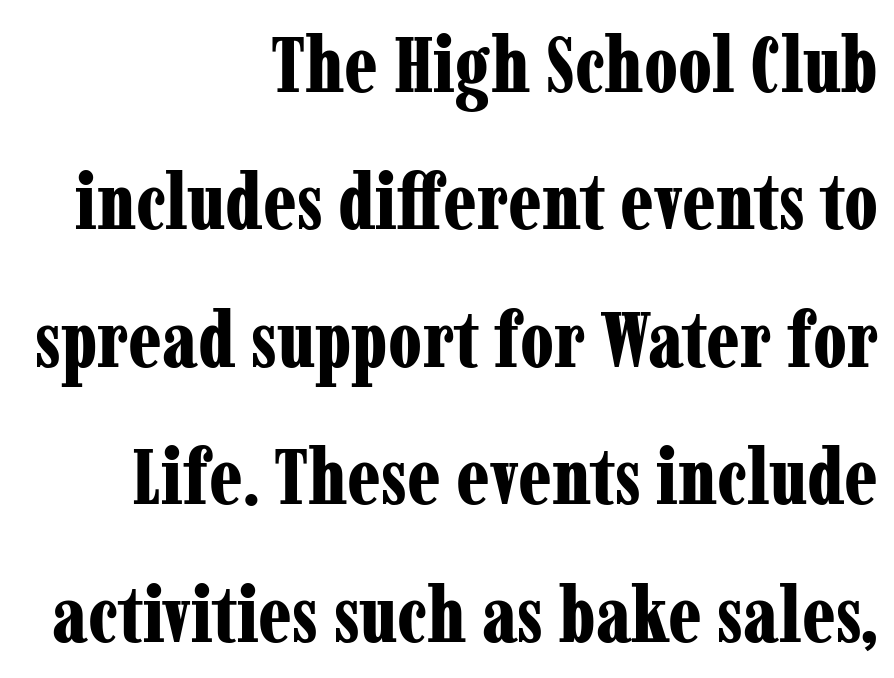
{"serif": "yes", "italic": "no", "bold": "yes", "weight": "bold", "width": "condensed", "stroke_contrast": "low", "x_height": "medium", "monospaced": "no", "underline": "no", "align": "right", "line_spacing_ratio": 1.74, "letter_spacing": "normal", "letter_spacing_em": 0.0, "glyph_px": 79}
